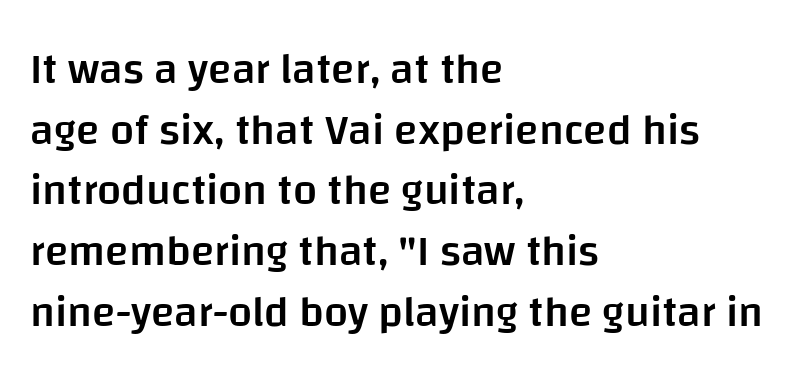
Visually the block forms a straight wall on the left and a jagged coastline on the right. The rendering shows plain stroke endings on the letterforms — a sans-serif design. Quick note: interline space is typical. The passage shown has conventional tracking throughout. Does the lettering tilt? It doesn't — this is upright. Note the varied advance widths — an 'i' is clearly narrower than an 'm'.
